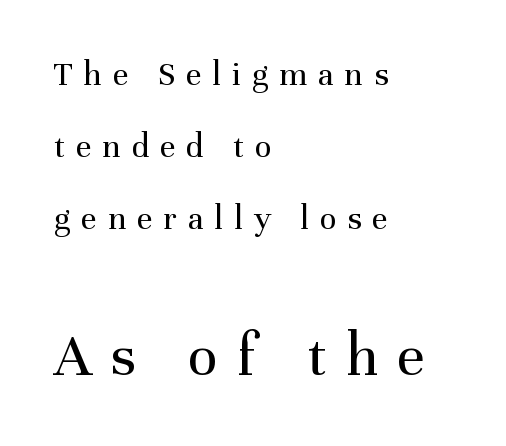
Q: Is the text bold? A: No.
Q: Is the text italic (slanted)? A: No, it is upright.
Q: Is the typeface a serif or a sans-serif typeface? A: Serif.
Q: Is the text underlined? A: No.
Q: How is the paragraph aligned? A: Left-aligned.
Q: Is the spacing between letters normal or unusually wide? A: Unusually wide.
Q: Is the spacing between lines tight, normal or loose? A: Loose.
Q: Which block of text is set in a larger size, the first (top) or the second (bottom)? A: The second (bottom) one.
Q: Width (condensed, normal, or wide)? A: Normal.
Q: Stroke contrast? A: Medium.
Q: x-height? A: Medium.
Q: Monospaced? A: No.
